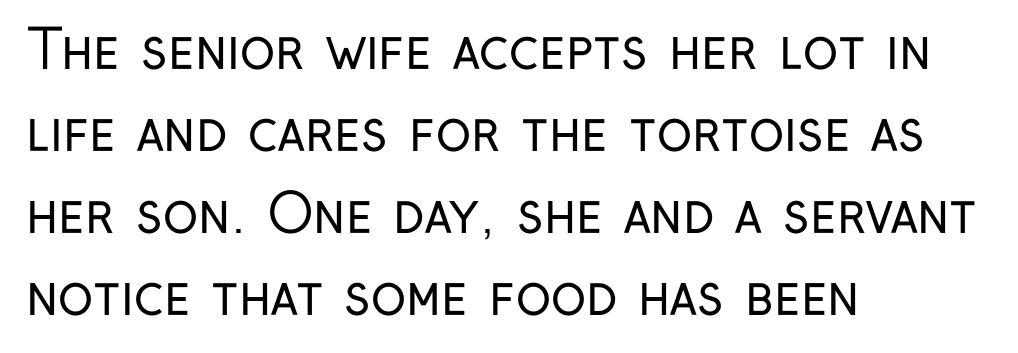
Where is the straight margin? On the left. The line-height multiplier appears to be the usual default. Think standard paragraph weight, or any step lighter than that. This is sans-serif lettering, the kind often seen on screens and signage. Every stem runs plumb, perpendicular to the baseline. The zone under the glyphs is completely vacant.
